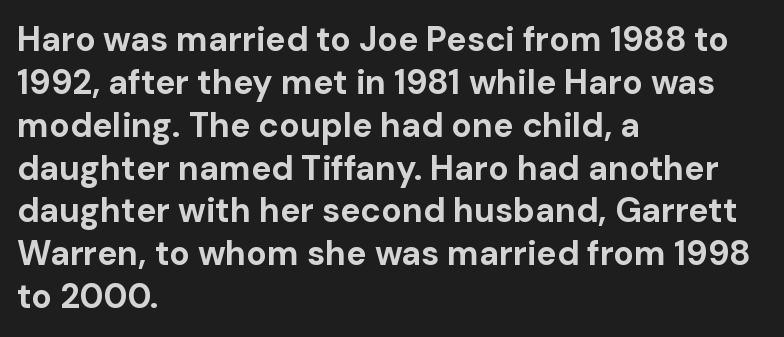
The image shows 34 px bold sans-serif type, upright; set left-aligned, normal line spacing (1.26x), normal letter spacing, not underlined; low stroke contrast and a medium x-height.
